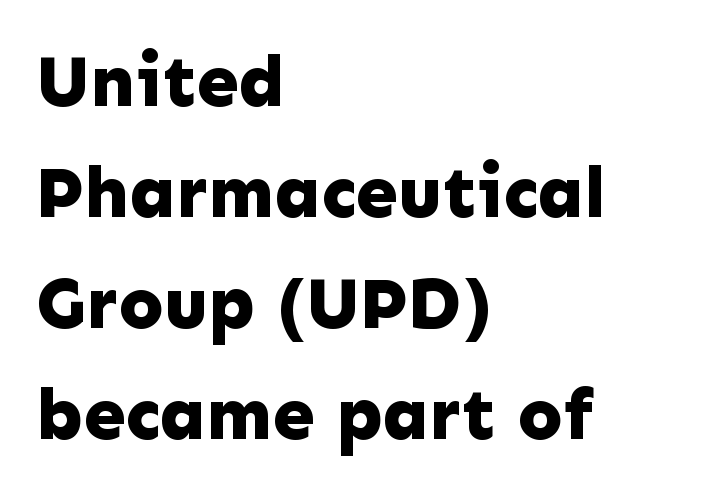
The lettering stays uniformly vertical, giving the passage a roman look. This rendering employs a face without finishing strokes, i.e., a sans-serif. One-word summary of the alignment: left. I'd describe the lettering as bold — thick and assertive. Here the designer chose a conventional face with non-uniform glyph widths. Reading down the column, the eye jumps a familiar distance to each next line.
